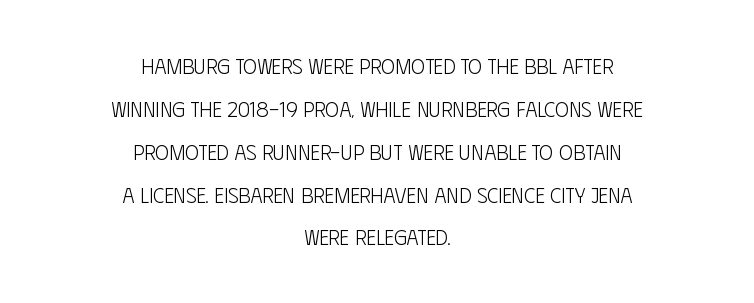
Q: Is the text bold? A: No.
Q: Is the text italic (slanted)? A: No, it is upright.
Q: Is the text underlined? A: No.
Q: How is the paragraph aligned? A: Centered.
Q: Is the spacing between letters normal or unusually wide? A: Normal.
Q: Is the spacing between lines tight, normal or loose? A: Loose.
